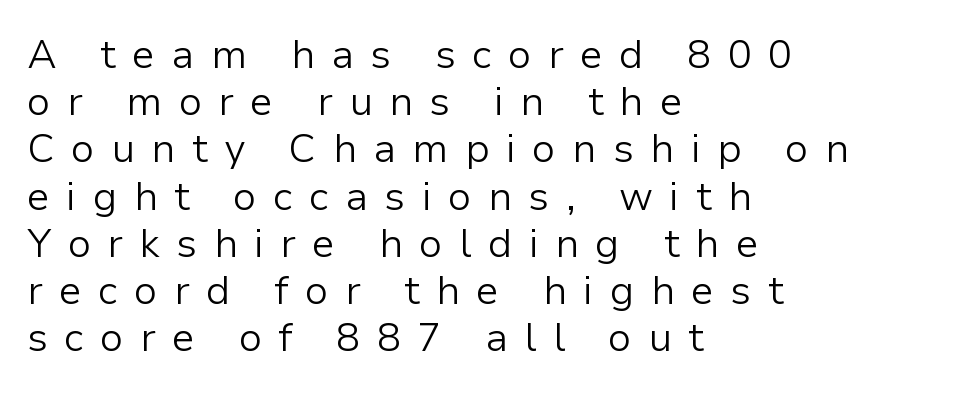
The image shows 40 px light sans-serif type, upright; set left-aligned, line spacing 1.18x, unusually wide letter spacing (+0.41 em), not underlined; low stroke contrast and a medium x-height.
